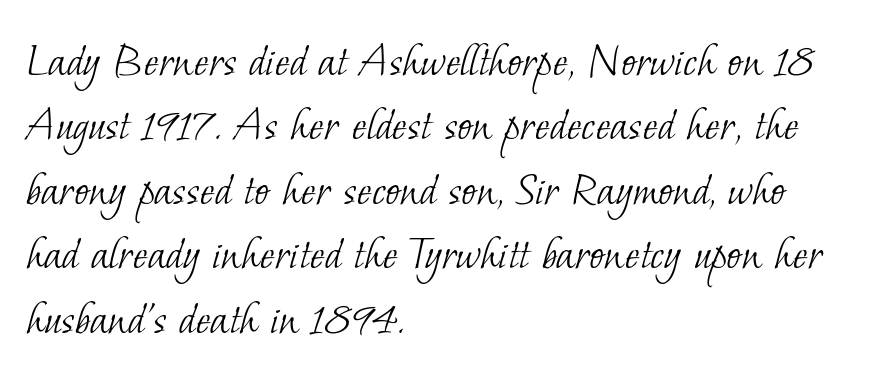
The image shows 50 px light serif type; set left-aligned, normal line spacing (1.29x), normal letter spacing, not underlined; low stroke contrast and a small x-height.
